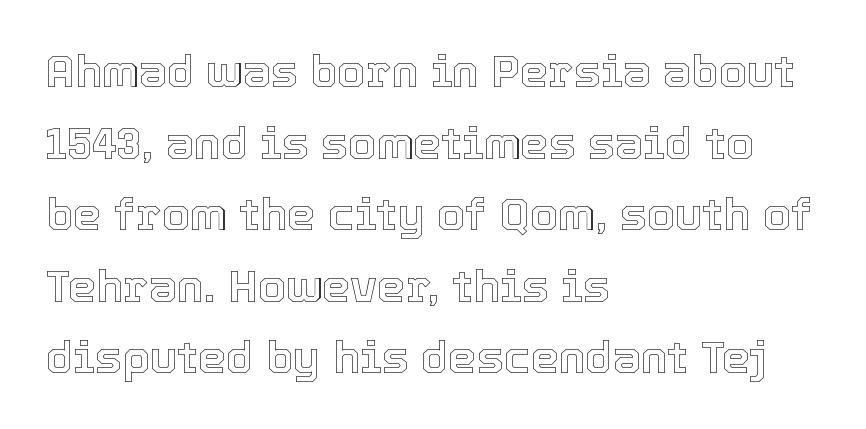
Q: Is the text italic (slanted)? A: No, it is upright.
Q: Is the text underlined? A: No.
Q: How is the paragraph aligned? A: Left-aligned.
Q: Is the spacing between letters normal or unusually wide? A: Normal.
Q: Is the spacing between lines tight, normal or loose? A: Normal.
Q: Width (condensed, normal, or wide)? A: Normal.
Q: x-height? A: Medium.
Q: Monospaced? A: No.
